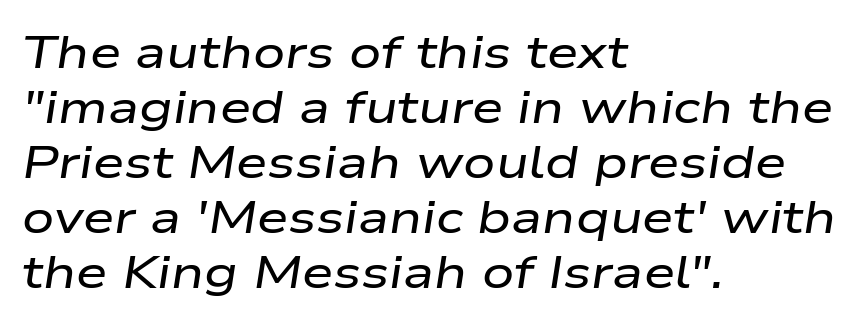
Q: Is the text italic (slanted)? A: Yes, it leans right by about 9 degrees.
Q: Is the text underlined? A: No.
Q: How is the paragraph aligned? A: Left-aligned.
Q: Is the spacing between letters normal or unusually wide? A: Normal.
Q: Width (condensed, normal, or wide)? A: Wide.
Q: Stroke contrast? A: Low.
Q: x-height? A: Medium.
Q: Monospaced? A: No.
